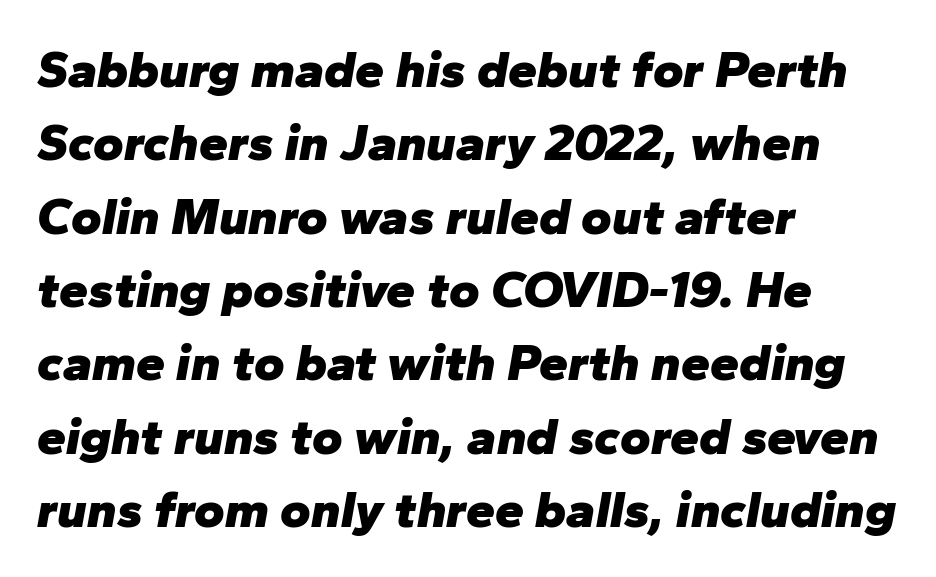
The image shows 52 px heavy type, italic (leaning right); set left-aligned, normal line spacing (1.41x), normal letter spacing, not underlined; low stroke contrast and a medium x-height.
